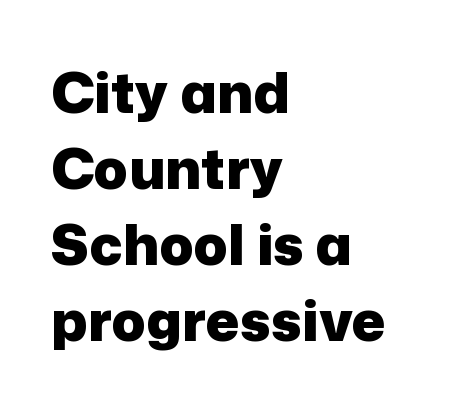
The image shows 56 px heavy sans-serif type, upright; set left-aligned, normal line spacing (1.36x), normal letter spacing, not underlined; low stroke contrast and a medium x-height.
